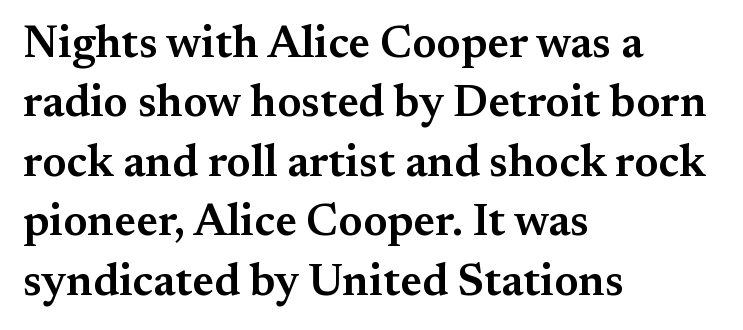
{"serif": "yes", "italic": "no", "bold": "semi", "weight": "semibold", "width": "normal", "stroke_contrast": "medium", "x_height": "small", "monospaced": "no", "underline": "no", "align": "left", "line_spacing": "normal", "line_spacing_ratio": 1.32, "letter_spacing": "normal", "letter_spacing_em": 0.0, "glyph_px": 45}
